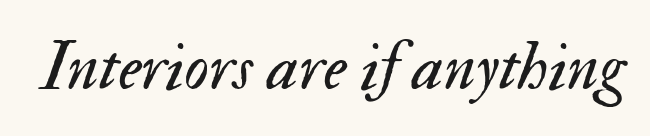
Only glyphs here, with clear space below each row. The typography opts for an oblique posture over an upright one. How are the letters spaced? Ordinarily, with no added tracking. Character widths vary here, with narrow letters taking less room than wide ones. Compared with a typical body face, this is equally light or lighter still.
